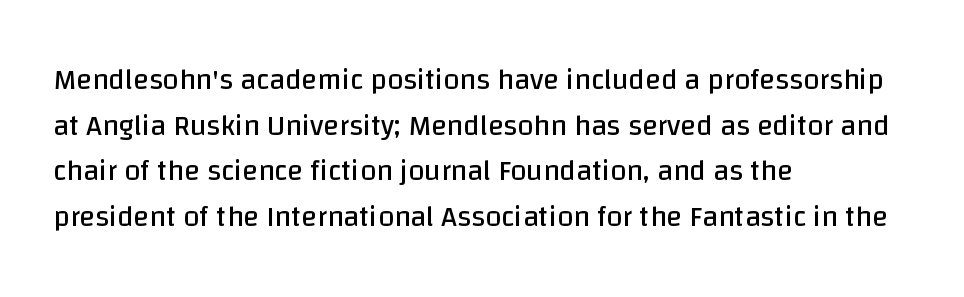
Q: Is the text bold? A: No.
Q: Is the text italic (slanted)? A: No, it is upright.
Q: Is the typeface a serif or a sans-serif typeface? A: Sans-serif.
Q: Is the text underlined? A: No.
Q: How is the paragraph aligned? A: Left-aligned.
Q: Is the spacing between letters normal or unusually wide? A: Normal.
Q: Is the spacing between lines tight, normal or loose? A: Normal.
Q: Width (condensed, normal, or wide)? A: Normal.
Q: Stroke contrast? A: Low.
Q: x-height? A: Large.
Q: Monospaced? A: No.
